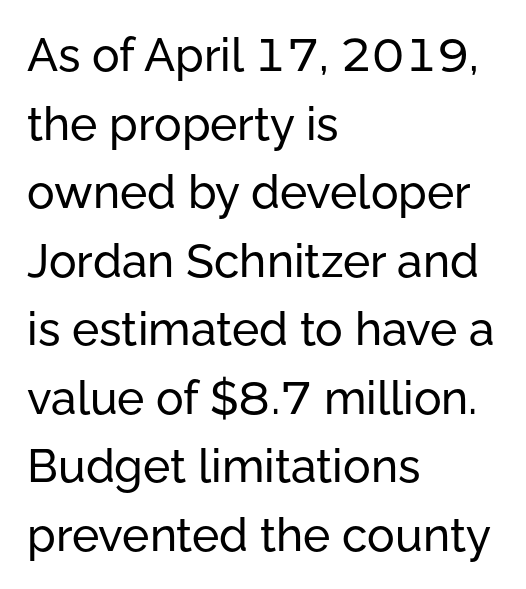
{"serif": "no", "italic": "no", "width": "normal", "stroke_contrast": "low", "x_height": "medium", "monospaced": "no", "underline": "no", "align": "left", "line_spacing": "normal", "line_spacing_ratio": 1.49, "letter_spacing": "normal", "letter_spacing_em": 0.0, "glyph_px": 46}
